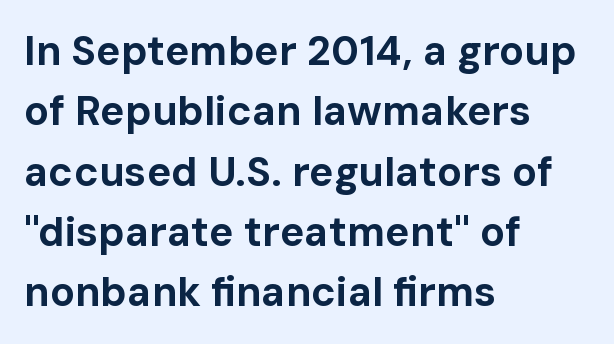
The image shows 41 px bold sans-serif type, upright; set left-aligned, normal line spacing (1.47x), normal letter spacing, not underlined; low stroke contrast and a medium x-height.
